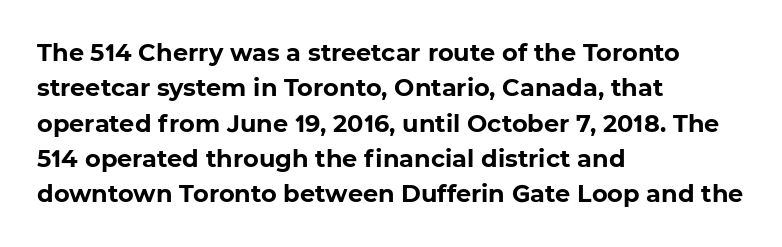
Nobody drew a line under any word here. If you drew a ruler down the left edge, every line would touch it. Is the type bold? Yes — the strokes are clearly thick and heavy. The tracking reads as untouched default to a designer's eye. Rows of type keep a routine distance in the vertical direction.
